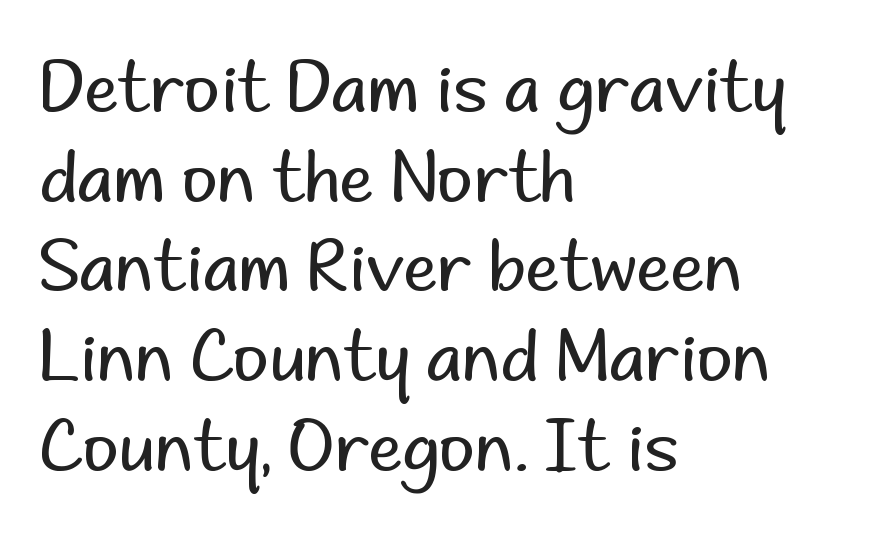
Q: Is the text bold? A: No.
Q: Is the text italic (slanted)? A: No, it is upright.
Q: Is the typeface a serif or a sans-serif typeface? A: Sans-serif.
Q: Is the text underlined? A: No.
Q: How is the paragraph aligned? A: Left-aligned.
Q: Is the spacing between letters normal or unusually wide? A: Normal.
Q: Is the spacing between lines tight, normal or loose? A: Normal.
Q: Width (condensed, normal, or wide)? A: Normal.
Q: Stroke contrast? A: Low.
Q: x-height? A: Small.
Q: Monospaced? A: No.
